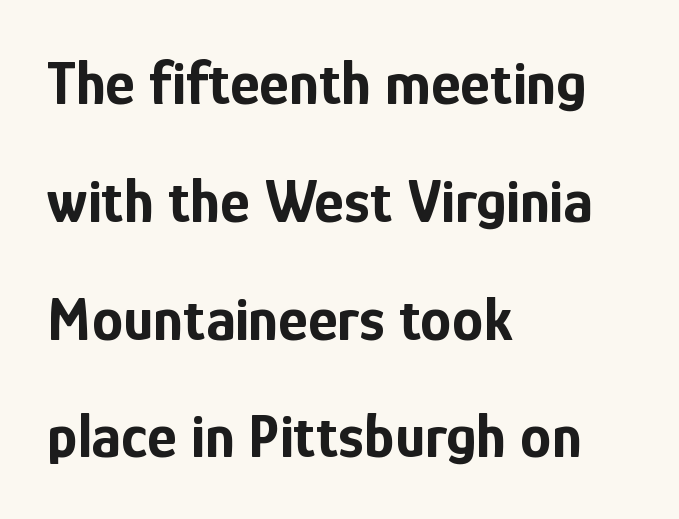
On the weight axis this lands at bold, roughly 700. The face used here is proportionally spaced, like ordinary book or web type. The gaps between neighbouring characters are ordinary and unremarkable. Vertical strokes here are truly vertical.
